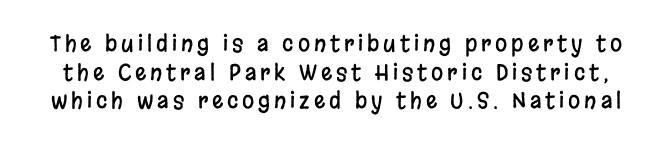
Q: Is the text italic (slanted)? A: No, it is upright.
Q: Is the text underlined? A: No.
Q: Is the spacing between lines tight, normal or loose? A: Normal.
